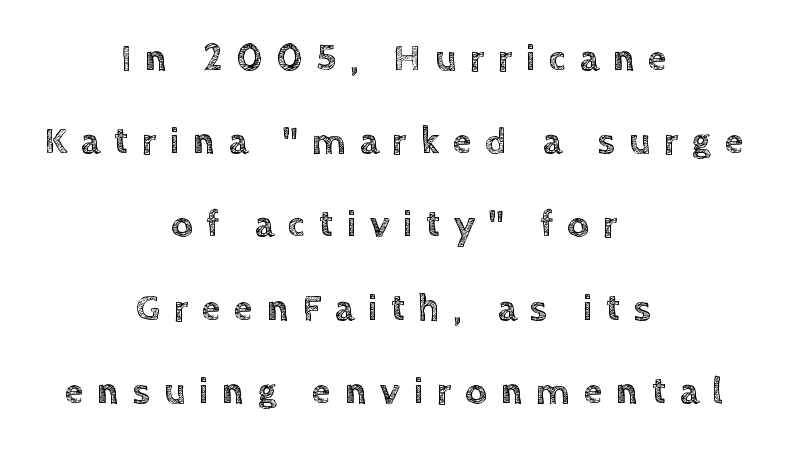
The horizontal fit of the characters is loose and conspicuously gappy. Words float on clear page, feet unadorned. Notice the wide empty band between every row — that's loose leading. The rendering uses natural spacing where letterforms have individual widths.
